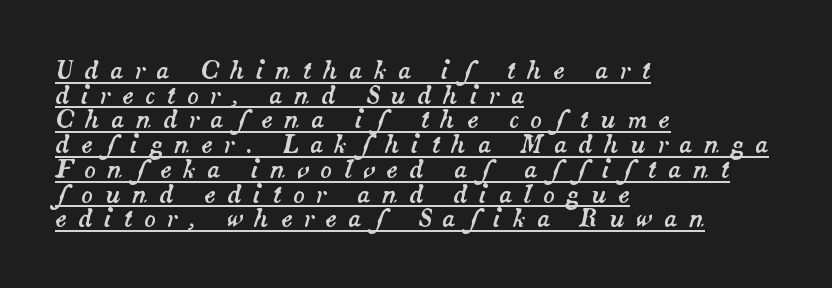
{"italic": "yes", "lean": "right", "slant_degrees": 14, "underline": "yes", "align": "left", "line_spacing": "tight", "line_spacing_ratio": 1.03, "letter_spacing": "wide", "letter_spacing_em": 0.47, "glyph_px": 24}
